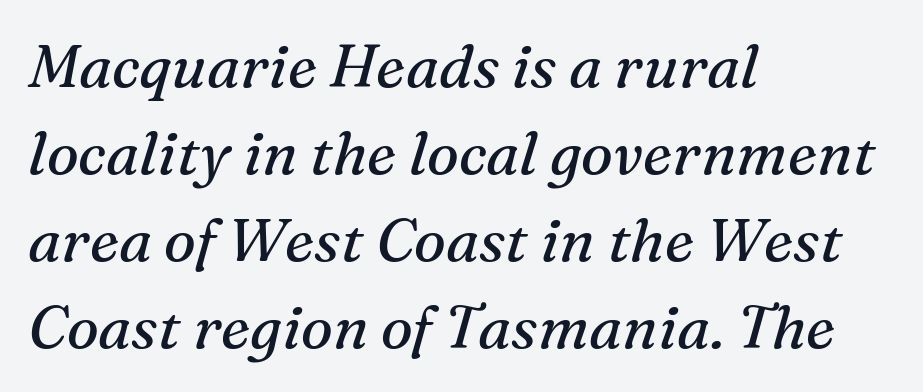
Q: Is the text bold? A: No.
Q: Is the text italic (slanted)? A: Yes, it leans right by about 16 degrees.
Q: Is the typeface a serif or a sans-serif typeface? A: Serif.
Q: Is the text underlined? A: No.
Q: How is the paragraph aligned? A: Left-aligned.
Q: Is the spacing between letters normal or unusually wide? A: Normal.
Q: Is the spacing between lines tight, normal or loose? A: Normal.
Q: Width (condensed, normal, or wide)? A: Normal.
Q: Stroke contrast? A: Medium.
Q: x-height? A: Medium.
Q: Monospaced? A: No.
